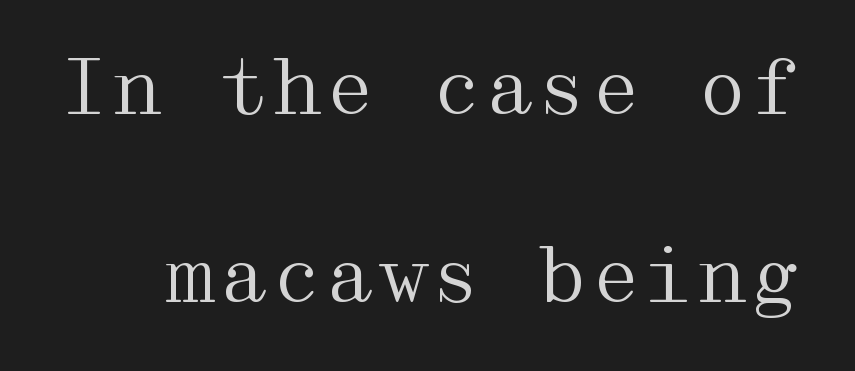
The image shows 76 px regular-weight, wide serif type, upright; set loose line spacing (2.47x), normal letter spacing, not underlined; medium stroke contrast and a medium x-height.
